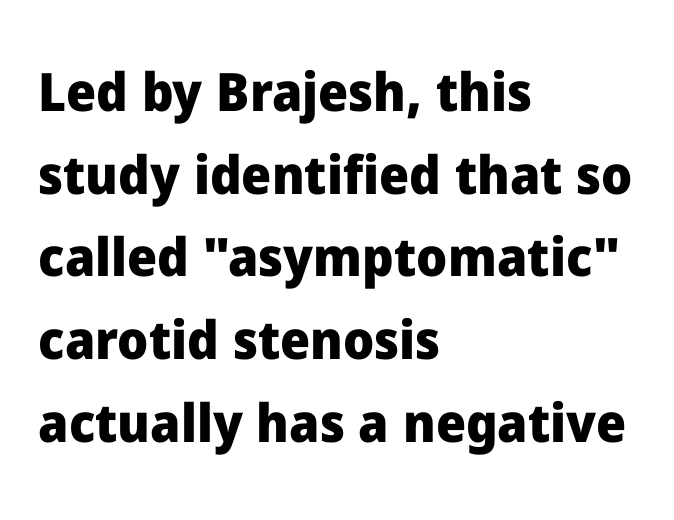
{"serif": "no", "italic": "no", "bold": "yes", "weight": "heavy", "width": "normal", "stroke_contrast": "low", "x_height": "medium", "monospaced": "no", "underline": "no", "align": "left", "line_spacing": "normal", "line_spacing_ratio": 1.56, "letter_spacing": "normal", "letter_spacing_em": 0.0, "glyph_px": 53}
